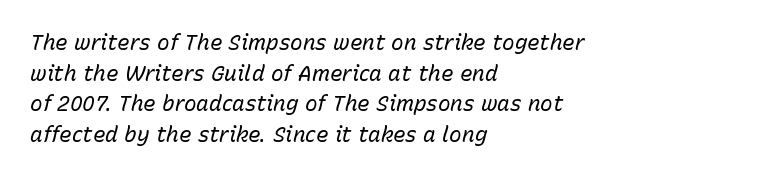
{"italic": "yes", "lean": "right", "slant_degrees": 15, "bold": "no", "underline": "no", "align": "left", "line_spacing": "normal", "line_spacing_ratio": 1.46, "letter_spacing": "normal", "letter_spacing_em": 0.0, "glyph_px": 21}
